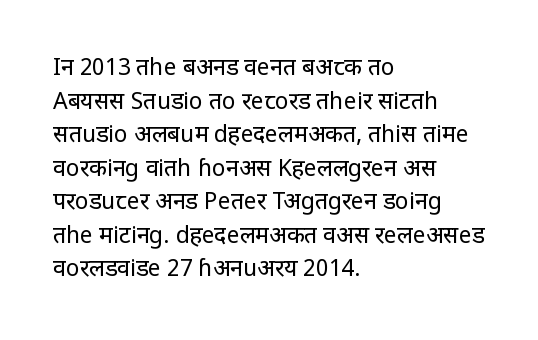
Q: Is the text bold? A: No.
Q: Is the text italic (slanted)? A: No, it is upright.
Q: Is the text underlined? A: No.
Q: How is the paragraph aligned? A: Left-aligned.
Q: Is the spacing between letters normal or unusually wide? A: Normal.
Q: Is the spacing between lines tight, normal or loose? A: Normal.
